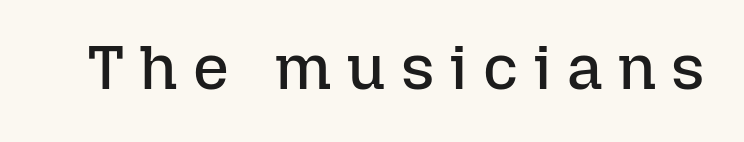
The image shows 63 px regular-weight type, upright; set unusually wide letter spacing (+0.25 em), not underlined; low stroke contrast and a medium x-height.
